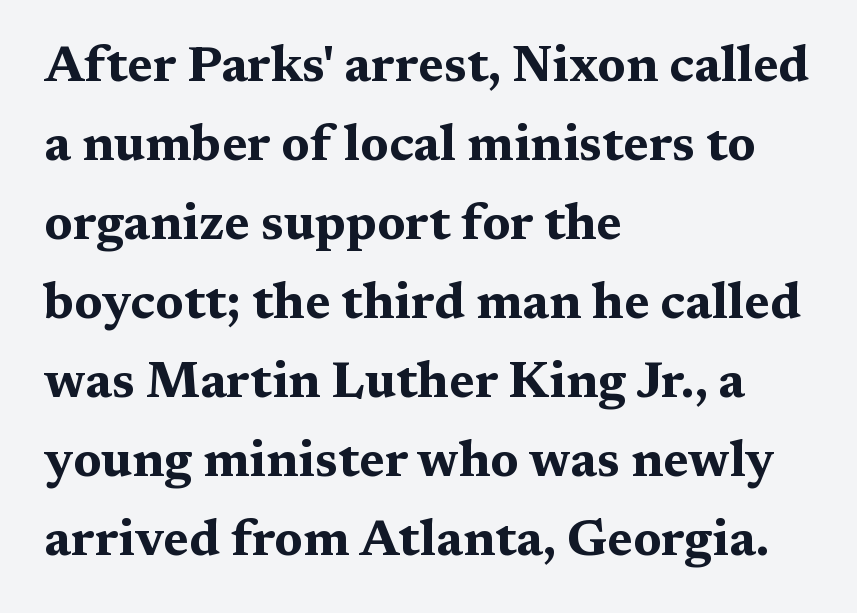
{"serif": "yes", "italic": "no", "bold": "yes", "weight": "bold", "width": "wide", "stroke_contrast": "medium", "x_height": "medium", "monospaced": "no", "underline": "no", "align": "left", "line_spacing": "normal", "line_spacing_ratio": 1.58, "letter_spacing": "normal", "letter_spacing_em": 0.0, "glyph_px": 50}
